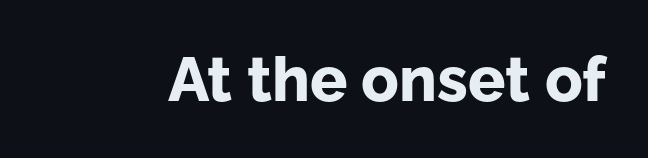
{"serif": "no", "italic": "no", "bold": "yes", "weight": "bold", "width": "normal", "stroke_contrast": "low", "x_height": "medium", "monospaced": "no", "underline": "no", "letter_spacing": "normal", "letter_spacing_em": 0.0, "glyph_px": 62}
